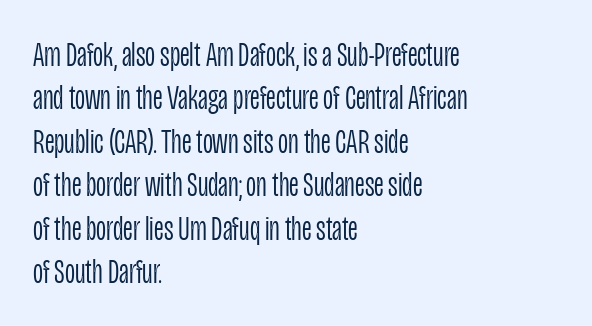
Nope, not italic — everything's standing straight. Nothing heavy about these letters — not bold at all. Proportional: the letters do not fall into vertical columns. The face used here is rendered with its standard letterfit. The specimen omits any rule beneath the text block's lines. Stroke terminals: plain, sans-serif.
